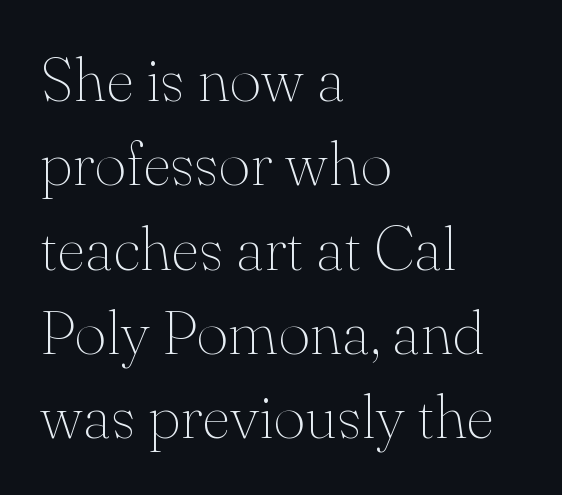
Q: Is the text bold? A: No.
Q: Is the text italic (slanted)? A: No, it is upright.
Q: Is the typeface a serif or a sans-serif typeface? A: Serif.
Q: Is the text underlined? A: No.
Q: How is the paragraph aligned? A: Left-aligned.
Q: Is the spacing between letters normal or unusually wide? A: Normal.
Q: Is the spacing between lines tight, normal or loose? A: Normal.
Q: Width (condensed, normal, or wide)? A: Normal.
Q: Stroke contrast? A: Medium.
Q: x-height? A: Small.
Q: Monospaced? A: No.
